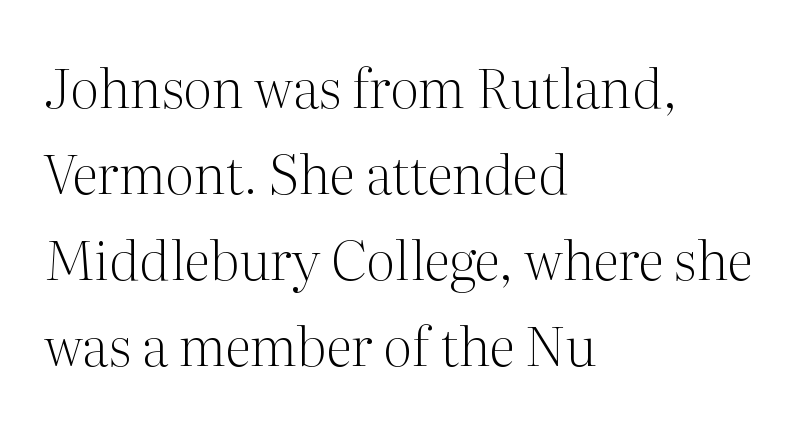
Q: Is the text bold? A: No.
Q: Is the text italic (slanted)? A: No, it is upright.
Q: Is the typeface a serif or a sans-serif typeface? A: Serif.
Q: Is the text underlined? A: No.
Q: How is the paragraph aligned? A: Left-aligned.
Q: Is the spacing between letters normal or unusually wide? A: Normal.
Q: Is the spacing between lines tight, normal or loose? A: Normal.
Q: Width (condensed, normal, or wide)? A: Normal.
Q: Stroke contrast? A: Medium.
Q: x-height? A: Medium.
Q: Monospaced? A: No.
